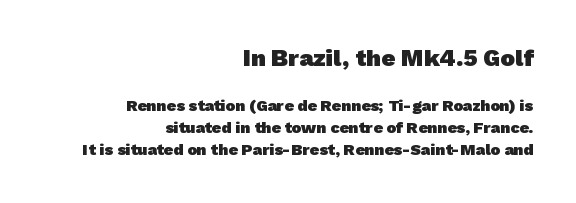
The specimen omits any rule beneath the text block's lines. As a designer I'd log this as weight 700, bold. Visually the block forms a straight wall on the right and a jagged coastline on the left. Honestly, the row spacing looks completely unremarkable. Here the glyphs are tracked normally, forming tight word shapes.
